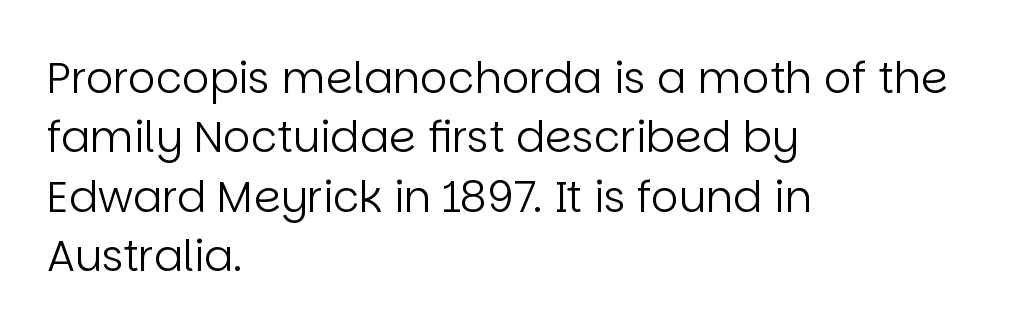
The image shows 43 px regular-weight sans-serif type, upright; set left-aligned, normal line spacing (1.38x), normal letter spacing, not underlined; low stroke contrast and a large x-height.
